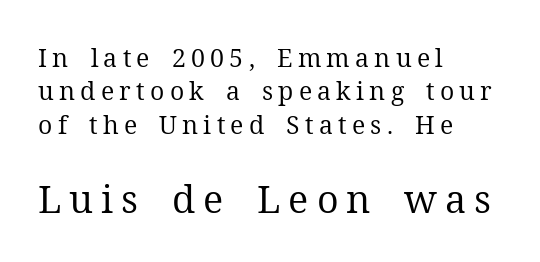
Is this a heavy cut? Hardly; it is regular or lighter. Honestly, there is no underline to notice here at all. Horizontal bands of white between lines are of average thickness. In CSS terms this would be text-align: left. Yep, those are serifs on the letters.
